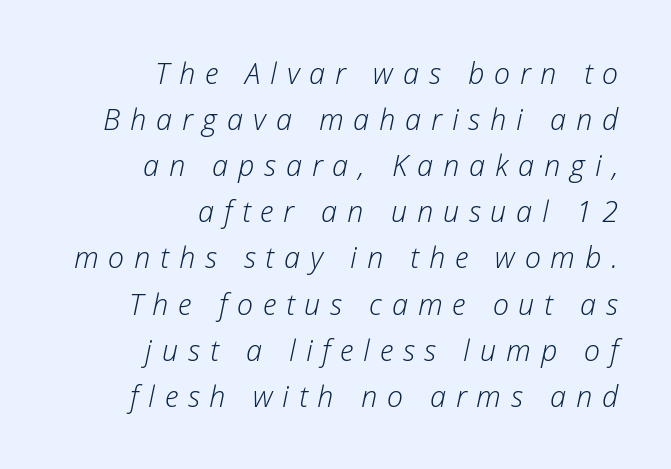
Is the type slanted? Yes — the strokes lean at a clear angle. The rendering uses a moderate line-height, typical for paragraphs. Caption: multi-line text, flush right, ragged left. A quiet, ordinary-to-light weight characterises the typeface. A typesetter would call this proportional, since set widths differ per character.
